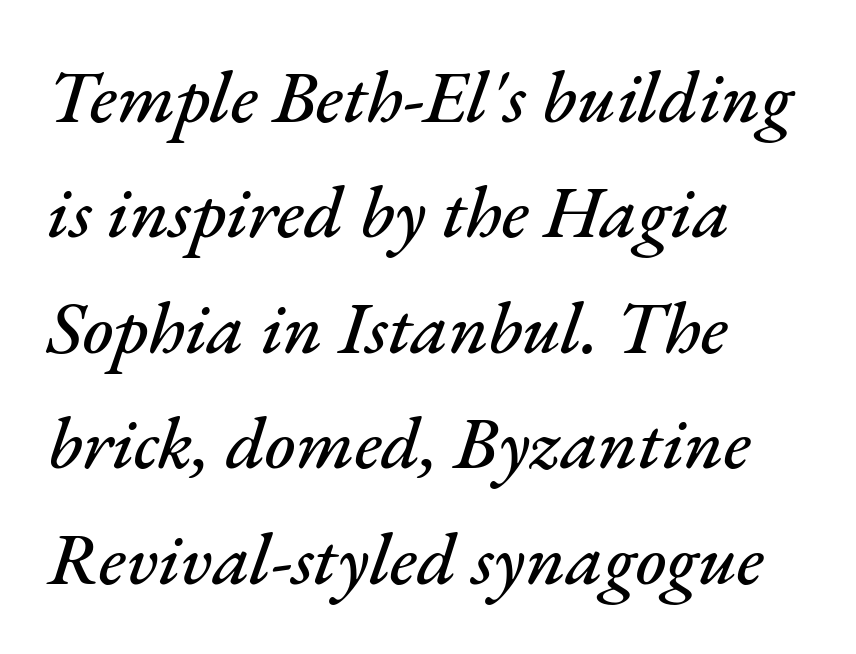
The image shows 74 px text type, italic (leaning right); set left-aligned, normal line spacing (1.56x), normal letter spacing, not underlined; medium stroke contrast and a small x-height.
